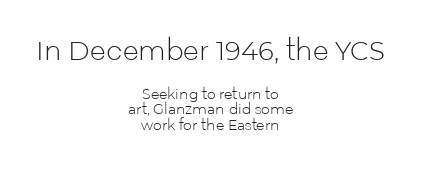
Think standard paragraph weight, or any step lighter than that. Nope, not italic — everything's standing straight. How would I describe the line gaps? Narrow and economical. The emphasis by scale lands on block number one, above.
